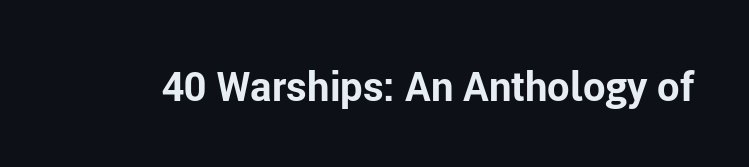
Q: Is the text bold? A: Yes.
Q: Is the text italic (slanted)? A: No, it is upright.
Q: Is the typeface a serif or a sans-serif typeface? A: Sans-serif.
Q: Is the text underlined? A: No.
Q: Is the spacing between letters normal or unusually wide? A: Normal.
Q: Width (condensed, normal, or wide)? A: Normal.
Q: Stroke contrast? A: Low.
Q: x-height? A: Medium.
Q: Monospaced? A: No.
